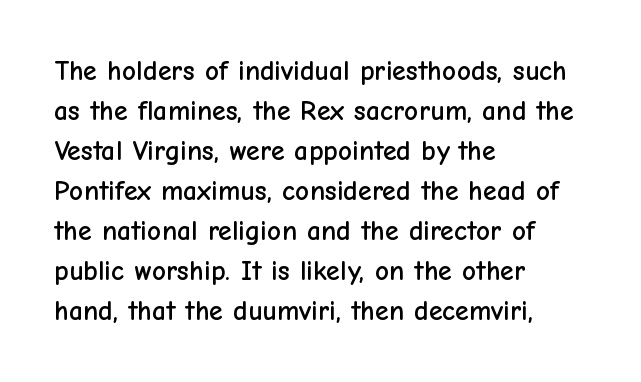
{"serif": "no", "italic": "no", "width": "normal", "stroke_contrast": "low", "x_height": "medium", "monospaced": "no", "underline": "no", "align": "left", "line_spacing": "normal", "line_spacing_ratio": 1.43, "letter_spacing": "normal", "letter_spacing_em": 0.0, "glyph_px": 28}
